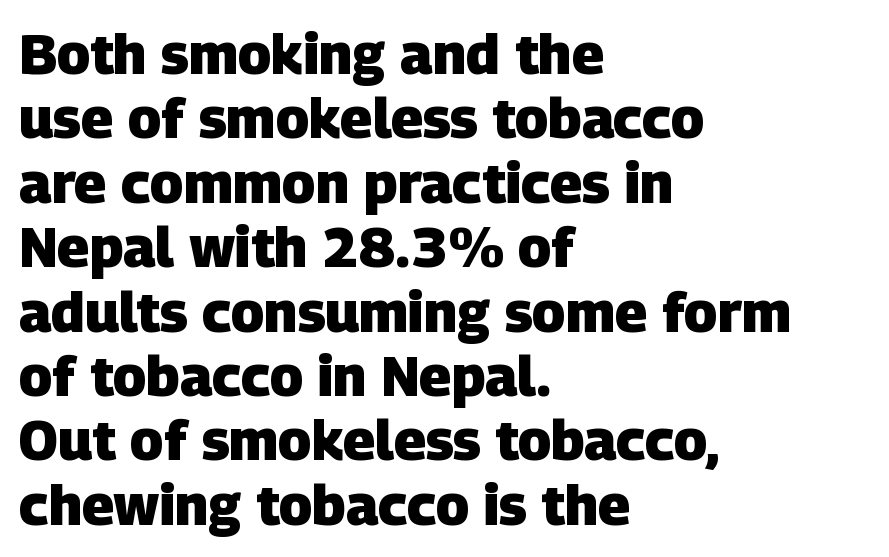
{"serif": "no", "bold": "yes", "weight": "heavy", "width": "normal", "stroke_contrast": "low", "x_height": "large", "monospaced": "no", "underline": "no", "align": "left", "line_spacing": "tight", "line_spacing_ratio": 1.15, "letter_spacing": "normal", "letter_spacing_em": 0.0, "glyph_px": 56}
